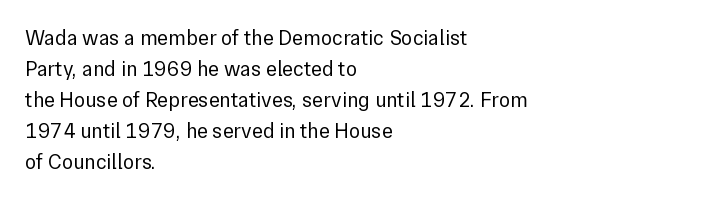
The image shows 21 px text type, upright; set left-aligned, normal line spacing (1.48x), normal letter spacing, not underlined.
